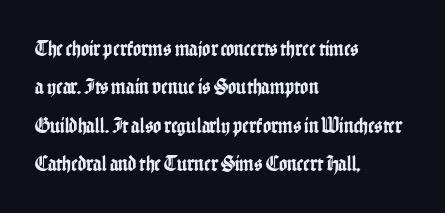
Q: Is the text italic (slanted)? A: No, it is upright.
Q: Is the text underlined? A: No.
Q: How is the paragraph aligned? A: Left-aligned.
Q: Is the spacing between letters normal or unusually wide? A: Normal.
